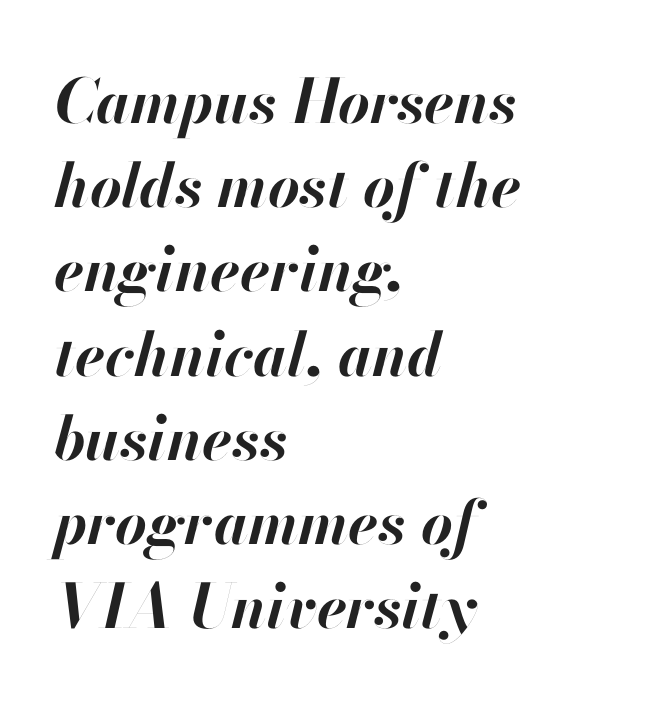
Q: Is the text bold? A: Yes.
Q: Is the text italic (slanted)? A: Yes, it leans right by about 13 degrees.
Q: Is the text underlined? A: No.
Q: How is the paragraph aligned? A: Left-aligned.
Q: Is the spacing between letters normal or unusually wide? A: Normal.
Q: Is the spacing between lines tight, normal or loose? A: Normal.
Q: Width (condensed, normal, or wide)? A: Normal.
Q: Stroke contrast? A: High.
Q: x-height? A: Small.
Q: Monospaced? A: No.
